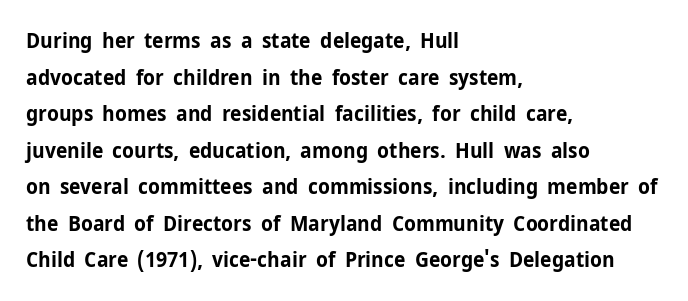
{"italic": "no", "bold": "yes", "underline": "no", "align": "left", "line_spacing_ratio": 1.74, "letter_spacing": "normal", "letter_spacing_em": 0.0, "glyph_px": 21}
